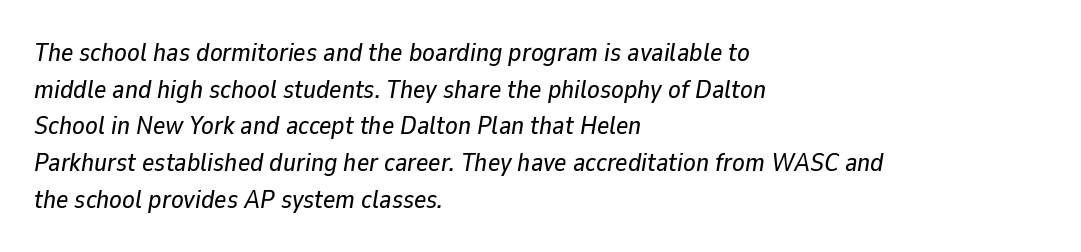
Q: Is the text italic (slanted)? A: Yes, it leans right by about 9 degrees.
Q: Is the text underlined? A: No.
Q: How is the paragraph aligned? A: Left-aligned.
Q: Is the spacing between letters normal or unusually wide? A: Normal.
Q: Is the spacing between lines tight, normal or loose? A: Normal.
